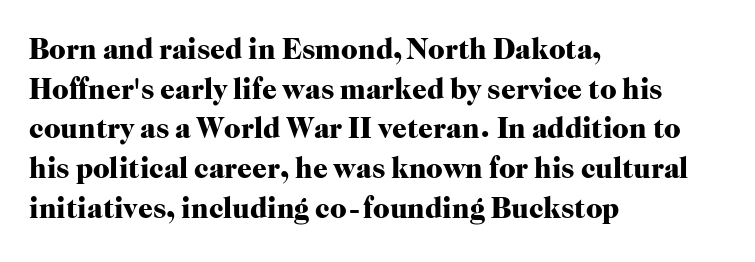
{"serif": "yes", "italic": "no", "bold": "yes", "weight": "heavy", "width": "normal", "stroke_contrast": "high", "x_height": "medium", "monospaced": "no", "underline": "no", "align": "left", "line_spacing": "normal", "line_spacing_ratio": 1.37, "letter_spacing": "normal", "letter_spacing_em": 0.0, "glyph_px": 29}
